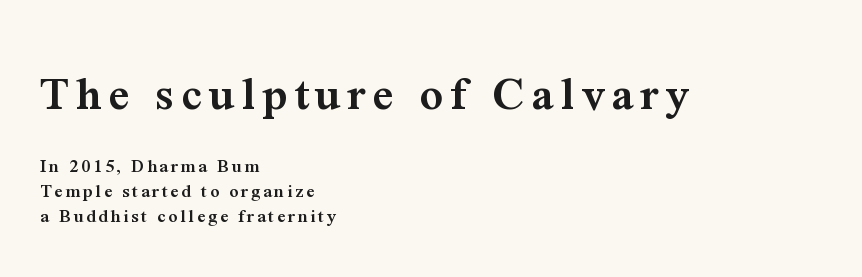
The rendering uses a moderate line-height, typical for paragraphs. Glance below the letters and you will spot only blank space. Each line starts at the same left margin while the right side varies. Examine the stroke ends and you'll spot serifs.
